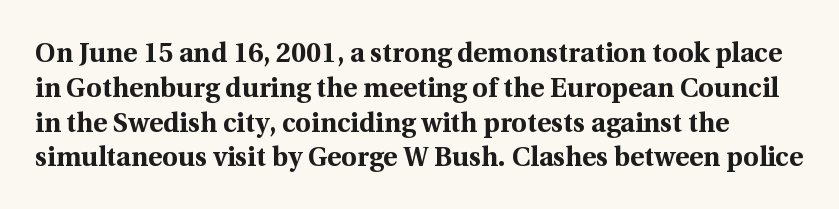
Q: Is the text bold? A: Yes.
Q: Is the text italic (slanted)? A: No, it is upright.
Q: Is the text underlined? A: No.
Q: Is the spacing between letters normal or unusually wide? A: Normal.
Q: Is the spacing between lines tight, normal or loose? A: Normal.
